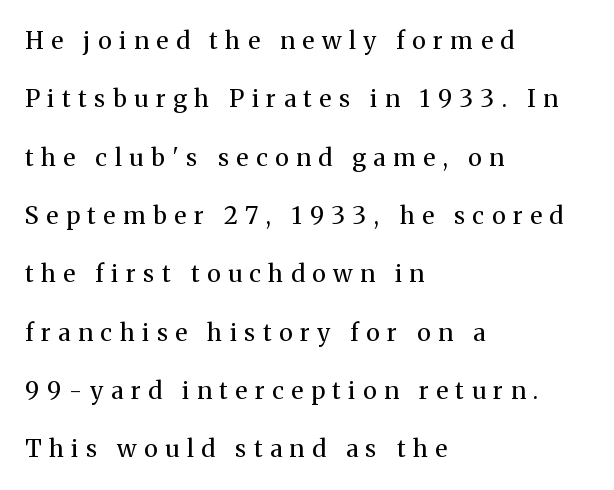
Q: Is the text bold? A: No.
Q: Is the text italic (slanted)? A: No, it is upright.
Q: Is the text underlined? A: No.
Q: How is the paragraph aligned? A: Left-aligned.
Q: Is the spacing between letters normal or unusually wide? A: Unusually wide.
Q: Is the spacing between lines tight, normal or loose? A: Loose.
